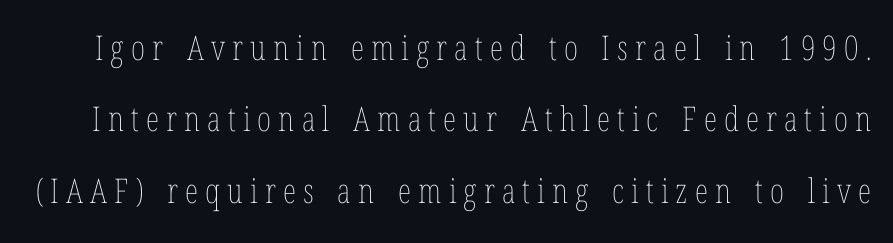
{"italic": "no", "bold": "no", "weight": "thin", "width": "condensed", "stroke_contrast": "low", "x_height": "medium", "monospaced": "no", "underline": "no", "line_spacing": "loose", "line_spacing_ratio": 2.1, "letter_spacing": "wide", "letter_spacing_em": 0.21, "glyph_px": 34}
